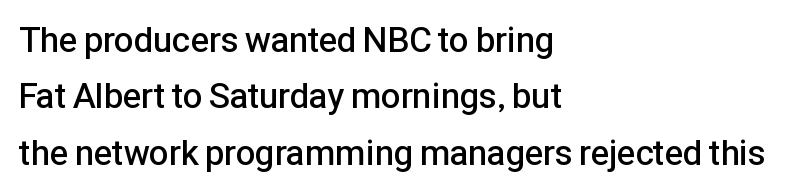
Q: Is the text bold? A: Semi-bold.
Q: Is the text italic (slanted)? A: No, it is upright.
Q: Is the typeface a serif or a sans-serif typeface? A: Sans-serif.
Q: Is the text underlined? A: No.
Q: How is the paragraph aligned? A: Left-aligned.
Q: Is the spacing between letters normal or unusually wide? A: Normal.
Q: Is the spacing between lines tight, normal or loose? A: Normal.
Q: Width (condensed, normal, or wide)? A: Normal.
Q: Stroke contrast? A: Low.
Q: x-height? A: Medium.
Q: Monospaced? A: No.
